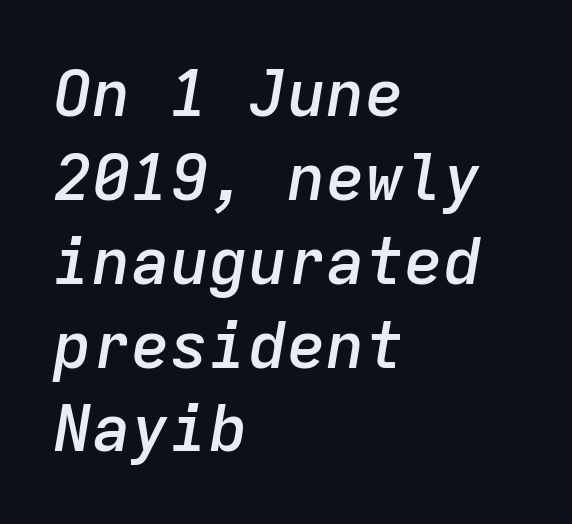
The ragged edge is on the right, which tells us the setting is flush left. No extra tracking has been applied to these lines. The glyphs look as if they've been sheared to an angle. The face used here is a semibold: visibly heavier than regular, lighter than bold.
